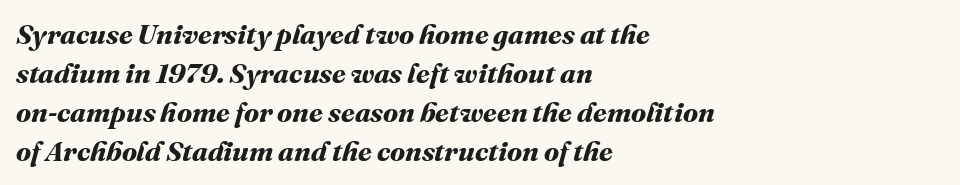
{"bold": "yes", "weight": "bold", "width": "normal", "stroke_contrast": "medium", "x_height": "medium", "monospaced": "no", "underline": "no", "align": "left", "line_spacing": "normal", "line_spacing_ratio": 1.39, "letter_spacing": "normal", "letter_spacing_em": 0.0, "glyph_px": 28}
